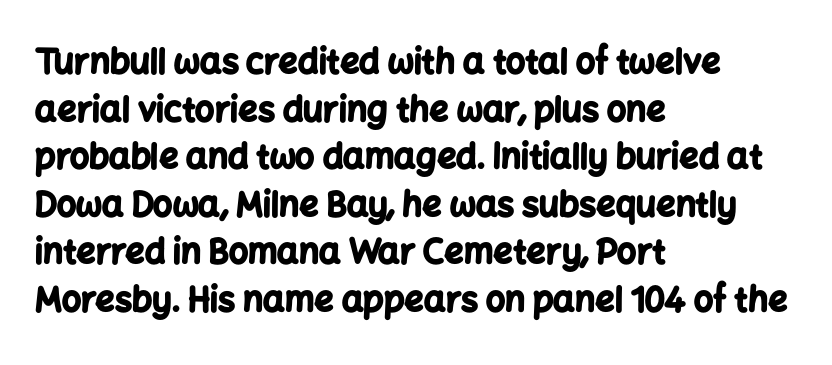
{"serif": "no", "italic": "no", "bold": "yes", "weight": "bold", "width": "normal", "stroke_contrast": "low", "x_height": "medium", "monospaced": "no", "underline": "no", "align": "left", "line_spacing": "normal", "line_spacing_ratio": 1.4, "letter_spacing": "normal", "letter_spacing_em": 0.0, "glyph_px": 34}
